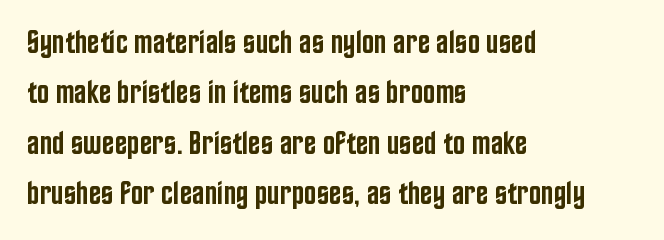
{"serif": "no", "italic": "no", "bold": "semi", "weight": "semibold", "width": "condensed", "stroke_contrast": "low", "x_height": "large", "monospaced": "no", "underline": "no", "align": "left", "line_spacing": "normal", "line_spacing_ratio": 1.53, "letter_spacing": "normal", "letter_spacing_em": 0.0, "glyph_px": 33}
